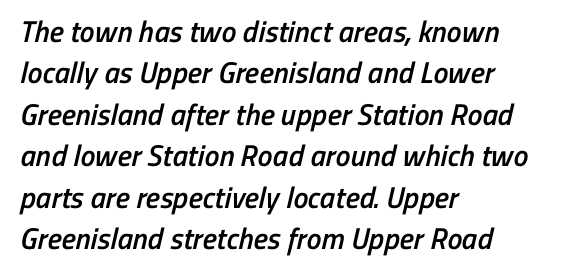
{"serif": "no", "bold": "semi", "weight": "semibold", "width": "condensed", "stroke_contrast": "low", "x_height": "medium", "monospaced": "no", "underline": "no", "align": "left", "line_spacing": "normal", "line_spacing_ratio": 1.38, "letter_spacing": "normal", "letter_spacing_em": 0.0, "glyph_px": 30}
